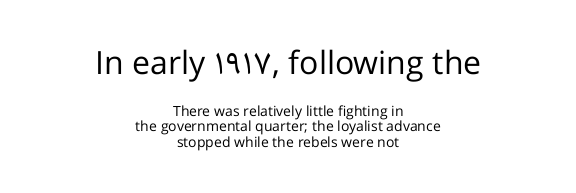
{"serif": "no", "italic": "no", "bold": "no", "weight": "regular", "width": "normal", "stroke_contrast": "low", "x_height": "medium", "monospaced": "no", "underline": "no", "align": "center", "line_spacing": "tight", "line_spacing_ratio": 1.1, "letter_spacing": "normal", "letter_spacing_em": 0.0, "larger_block": "first", "size_ratio": 2.29, "glyph_px": 32}
